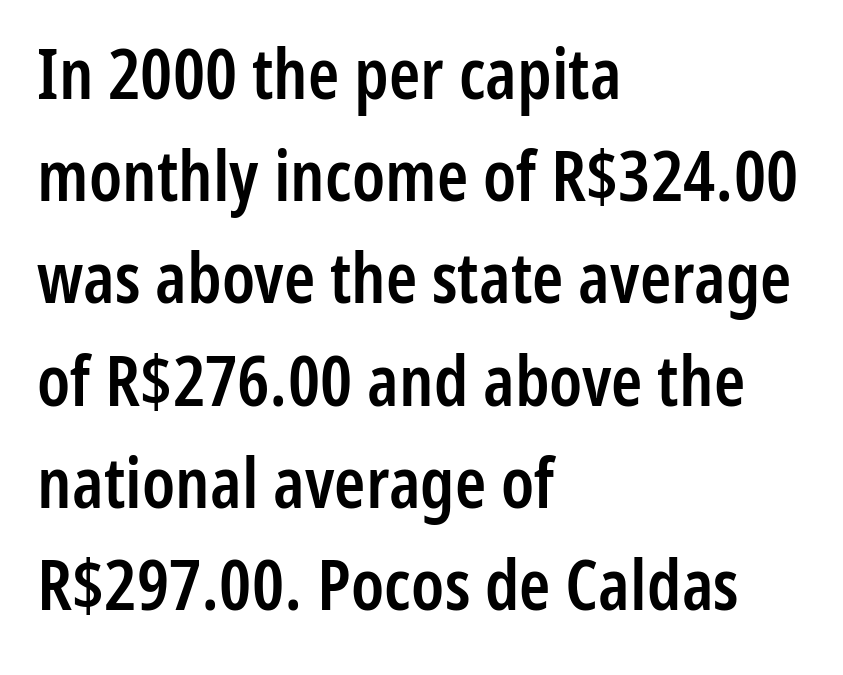
All the whitespace from short lines collects on the right. Has an underline been added? It has not. On the weight axis this lands at semibold, roughly 600. The lettering stays uniformly vertical, giving the passage a roman look. Observe the absence of serifs on each vertical stroke in this sample.
